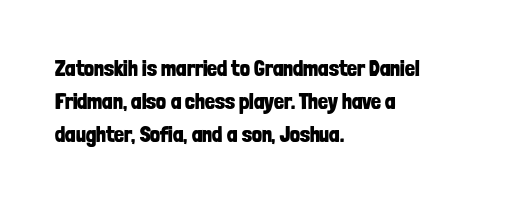
{"italic": "no", "bold": "yes", "underline": "no", "align": "left", "line_spacing": "normal", "line_spacing_ratio": 1.49, "letter_spacing": "normal", "letter_spacing_em": 0.0, "glyph_px": 22}
